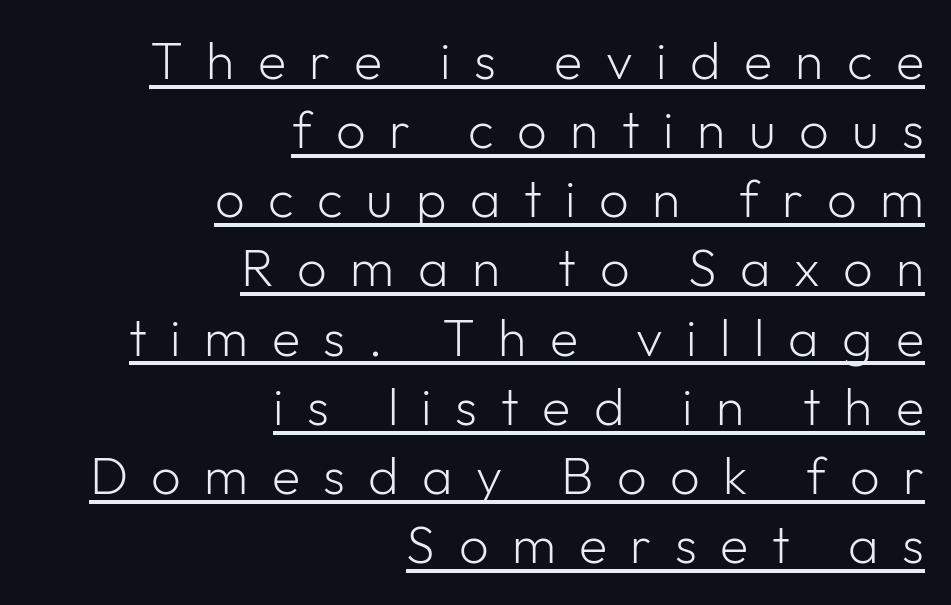
Q: Is the text bold? A: No.
Q: Is the text italic (slanted)? A: No, it is upright.
Q: Is the typeface a serif or a sans-serif typeface? A: Sans-serif.
Q: Is the text underlined? A: Yes.
Q: How is the paragraph aligned? A: Right-aligned.
Q: Is the spacing between letters normal or unusually wide? A: Unusually wide.
Q: Is the spacing between lines tight, normal or loose? A: Normal.
Q: Width (condensed, normal, or wide)? A: Normal.
Q: Stroke contrast? A: Low.
Q: x-height? A: Medium.
Q: Monospaced? A: No.
